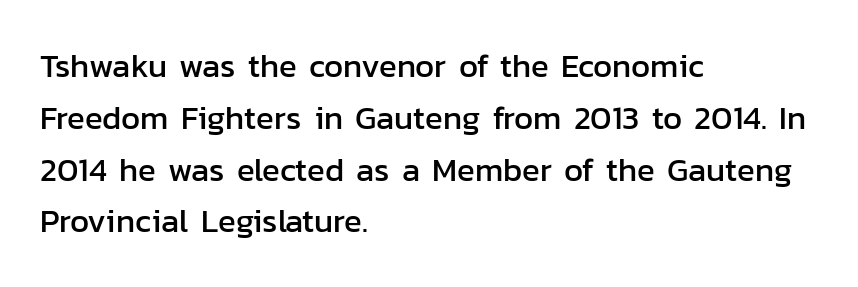
Q: Is the text italic (slanted)? A: No, it is upright.
Q: Is the typeface a serif or a sans-serif typeface? A: Sans-serif.
Q: Is the text underlined? A: No.
Q: How is the paragraph aligned? A: Left-aligned.
Q: Is the spacing between letters normal or unusually wide? A: Normal.
Q: Is the spacing between lines tight, normal or loose? A: Normal.
Q: Width (condensed, normal, or wide)? A: Normal.
Q: Stroke contrast? A: Low.
Q: x-height? A: Medium.
Q: Monospaced? A: No.
